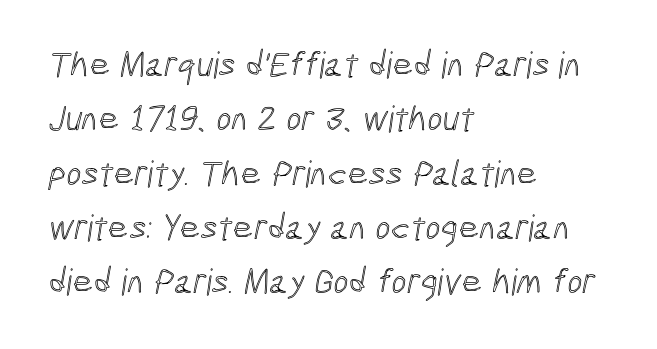
The image shows 36 px condensed type; set left-aligned, normal line spacing (1.51x), normal letter spacing, not underlined; a medium x-height.
